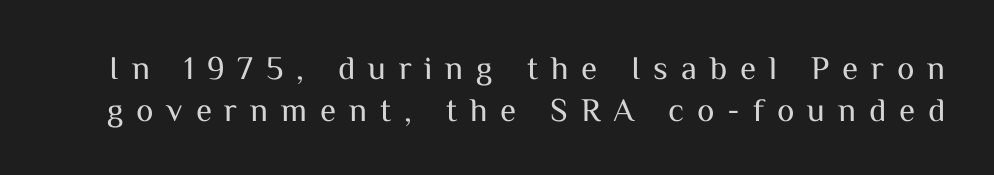
A typesetter would label this face a sans. Character widths vary here, with narrow letters taking less room than wide ones. The strokes are not fattened; the text isn't bold. Quick note: not italic, upright. Horizontal bands of white between lines are of average thickness. Glyph-to-glyph distance is far greater than everyday printed text.
